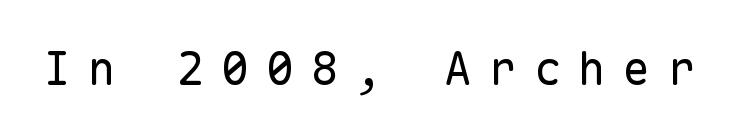
The image shows 46 px regular-weight sans-serif type, upright, monospaced; set unusually wide letter spacing (+0.37 em), not underlined; low stroke contrast and a medium x-height.
